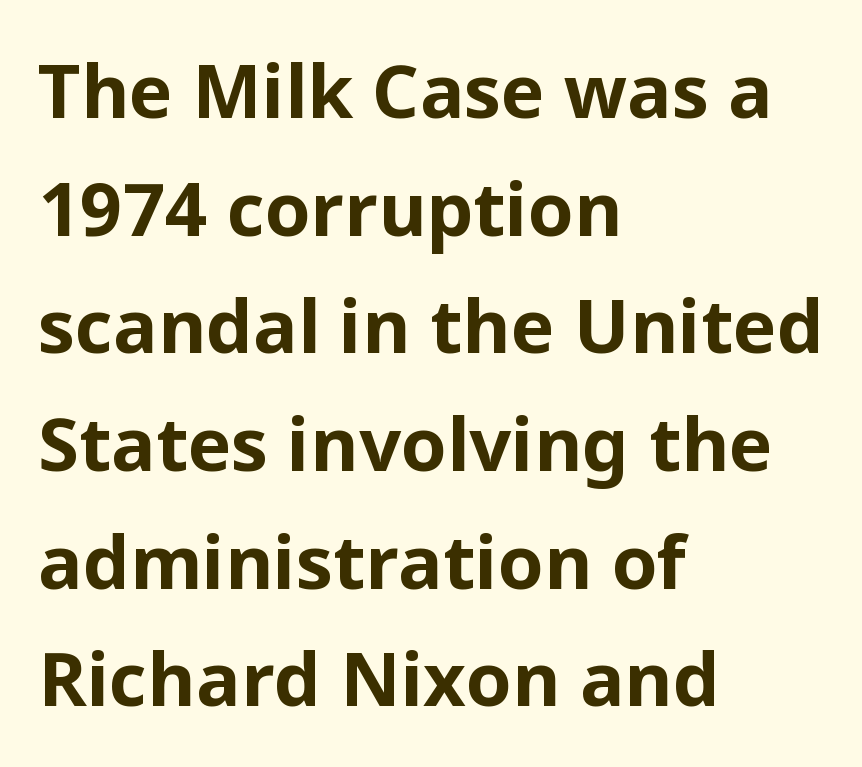
{"serif": "no", "italic": "no", "bold": "yes", "weight": "bold", "width": "normal", "stroke_contrast": "low", "x_height": "medium", "monospaced": "no", "underline": "no", "align": "left", "line_spacing": "normal", "line_spacing_ratio": 1.59, "letter_spacing": "normal", "letter_spacing_em": 0.0, "glyph_px": 74}
